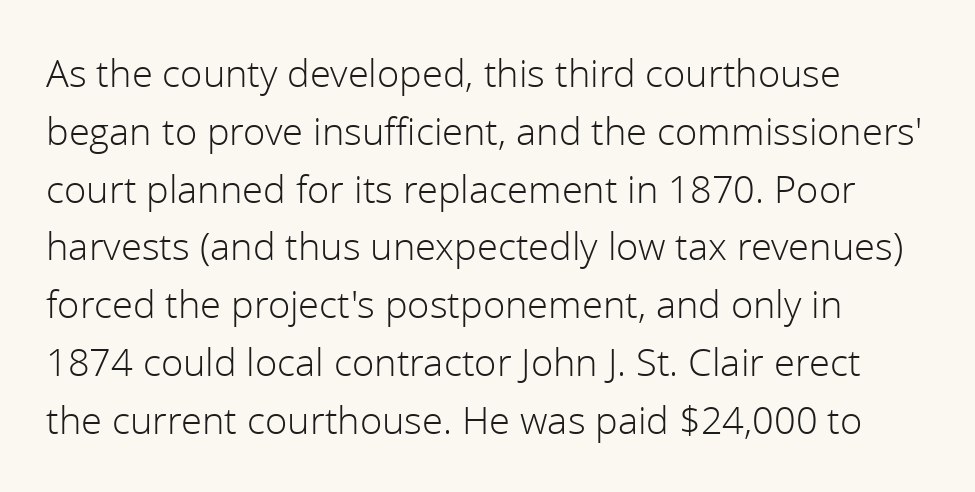
The image shows 38 px light sans-serif type, upright; set normal line spacing (1.52x), normal letter spacing, not underlined; a medium x-height.
